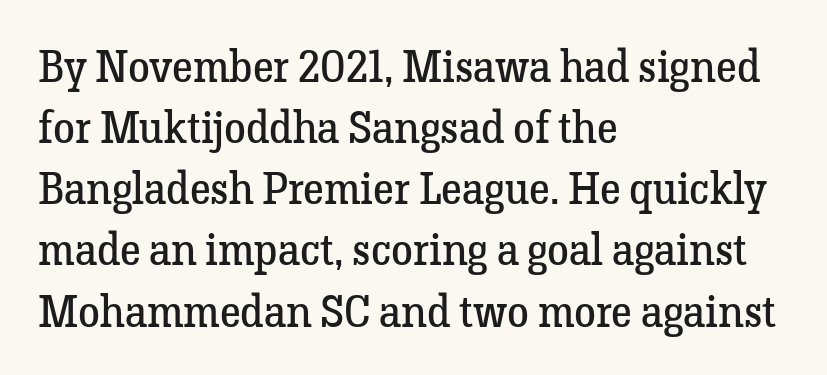
{"serif": "yes", "italic": "no", "bold": "no", "weight": "regular", "width": "normal", "stroke_contrast": "low", "x_height": "medium", "monospaced": "no", "underline": "no", "align": "left", "line_spacing": "normal", "line_spacing_ratio": 1.39, "letter_spacing": "normal", "letter_spacing_em": 0.0, "glyph_px": 44}
